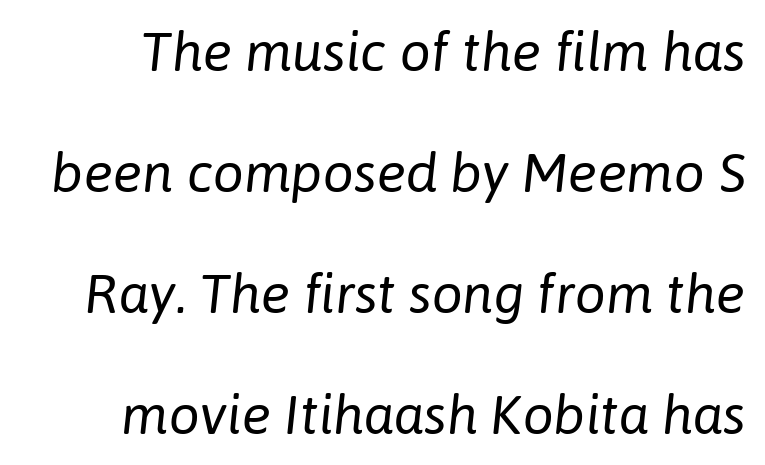
The typeface has the unassuming heft of standard copy or less. Check the space under the baseline: it is left empty. Spacing verdict: proportional, widths tailored to each character. Interline gaps are noticeably wide in this sample.
